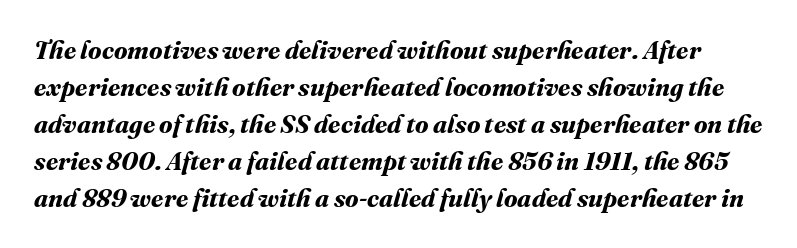
This sample keeps an unexceptional amount of space between lines. The letterforms sit shoulder to shoulder at normal distance. Any mark beneath the type? The region is blank. In terms of weight, the rendering is a true, heavy bold.
